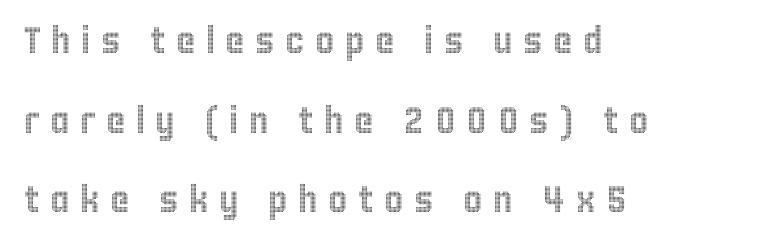
The image shows 37 px condensed type, upright; set left-aligned, loose line spacing (2.15x), unusually wide letter spacing (+0.28 em), not underlined; a large x-height.
